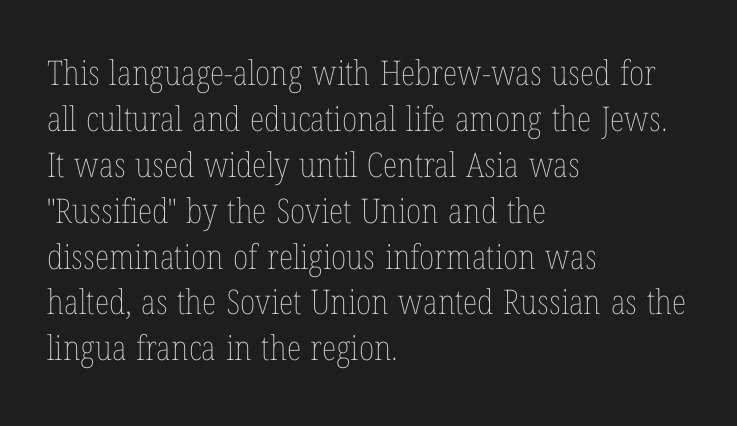
Q: Is the text bold? A: No.
Q: Is the text italic (slanted)? A: No, it is upright.
Q: Is the text underlined? A: No.
Q: How is the paragraph aligned? A: Left-aligned.
Q: Is the spacing between letters normal or unusually wide? A: Normal.
Q: Is the spacing between lines tight, normal or loose? A: Normal.
Q: Width (condensed, normal, or wide)? A: Condensed.
Q: Stroke contrast? A: Low.
Q: x-height? A: Medium.
Q: Monospaced? A: No.
